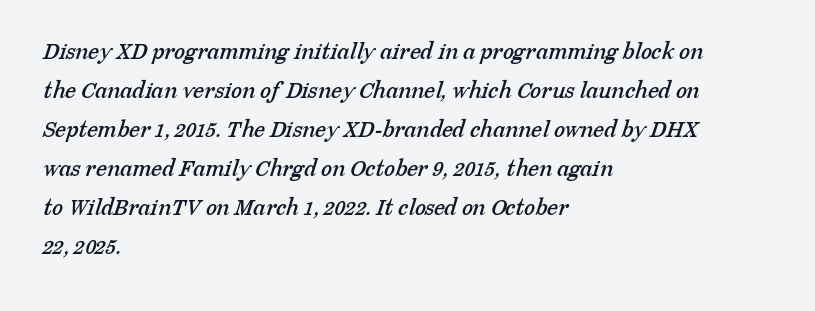
{"underline": "no", "align": "left", "line_spacing": "normal", "line_spacing_ratio": 1.56, "letter_spacing": "normal", "letter_spacing_em": 0.0, "glyph_px": 25}
